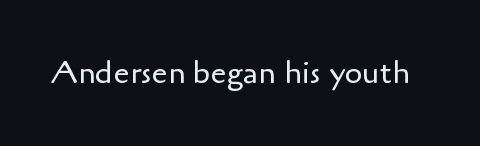
Q: Is the text bold? A: No.
Q: Is the text italic (slanted)? A: No, it is upright.
Q: Is the typeface a serif or a sans-serif typeface? A: Sans-serif.
Q: Is the text underlined? A: No.
Q: Is the spacing between letters normal or unusually wide? A: Normal.
Q: Width (condensed, normal, or wide)? A: Normal.
Q: Stroke contrast? A: Low.
Q: x-height? A: Small.
Q: Monospaced? A: No.
